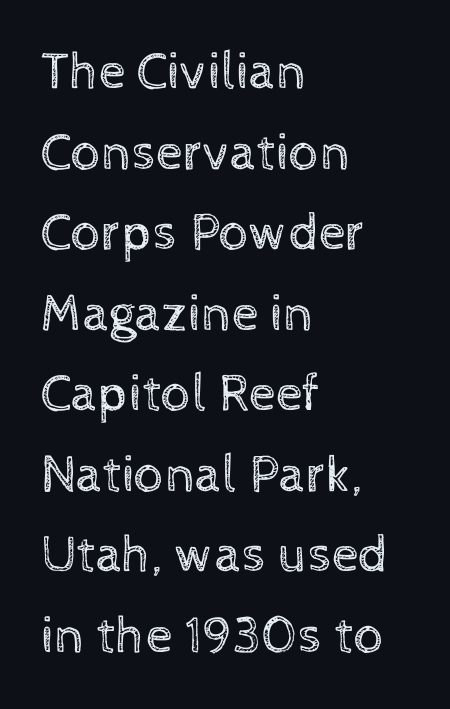
{"italic": "no", "bold": "no", "weight": "regular", "width": "normal", "x_height": "medium", "monospaced": "no", "underline": "no", "align": "left", "line_spacing": "normal", "line_spacing_ratio": 1.52, "letter_spacing": "normal", "letter_spacing_em": 0.0, "glyph_px": 53}
